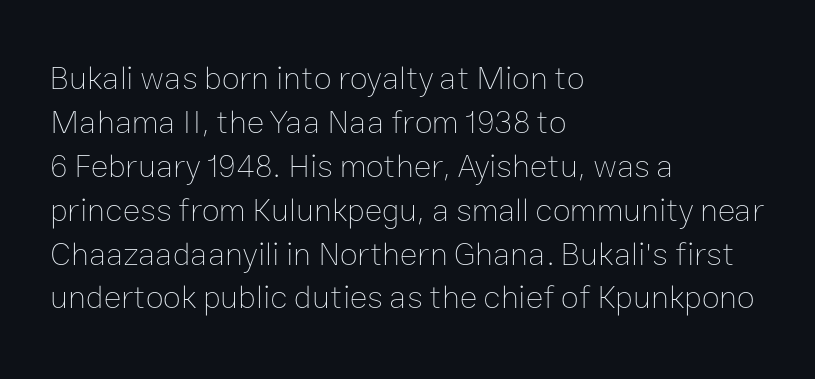
Caption: face not bold, strokes unweighted. Think of a printed novel: that variable character pitch is what you see here. The gap between lines stays unmarked. Casual observation: everything's shoved over to the left. The designer left line spacing at the default. Does the lettering tilt? It doesn't — this is upright.
